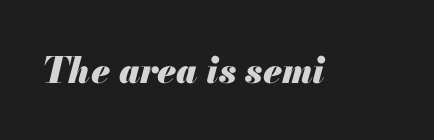
Q: Is the text bold? A: Yes.
Q: Is the text italic (slanted)? A: Yes, it leans right by about 13 degrees.
Q: Is the text underlined? A: No.
Q: Is the spacing between letters normal or unusually wide? A: Normal.
Q: Width (condensed, normal, or wide)? A: Normal.
Q: Stroke contrast? A: Medium.
Q: x-height? A: Small.
Q: Monospaced? A: No.
